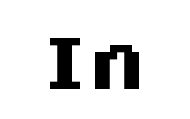
The image shows 59 px heavy sans-serif type, upright; set normal letter spacing, not underlined; medium stroke contrast and a large x-height.
